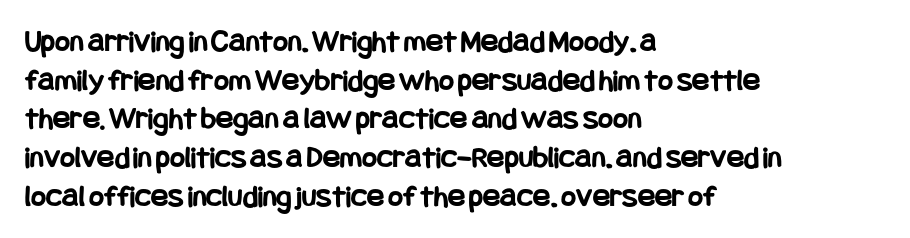
{"serif": "no", "italic": "no", "bold": "yes", "weight": "bold", "width": "condensed", "stroke_contrast": "low", "x_height": "large", "underline": "no", "align": "left", "line_spacing_ratio": 1.21, "letter_spacing": "normal", "letter_spacing_em": 0.0, "glyph_px": 32}
